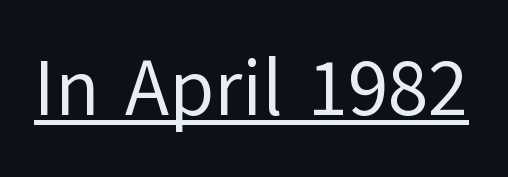
Unbolded letterforms with no extra heft. The typesetter has applied underlining to the passage shown. Characters follow at the spacing the type designer built in. These lines are composed in type without serifs.
